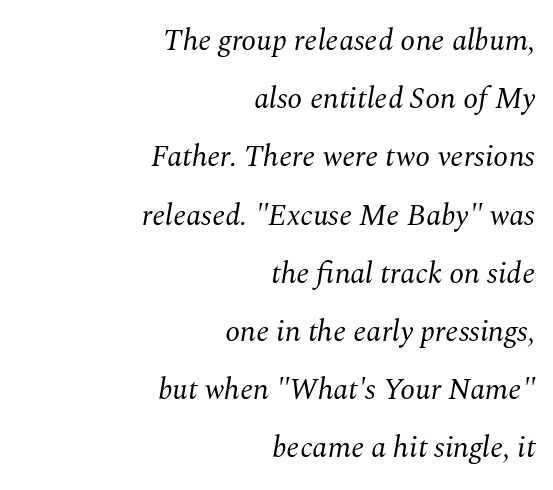
The image shows 30 px regular-weight serif type, italic (leaning right); set right-aligned, loose line spacing (1.94x), normal letter spacing, not underlined; medium stroke contrast and a medium x-height.
